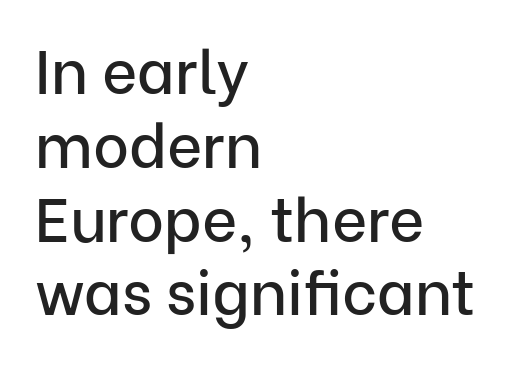
Caption: multi-line text, flush left, ragged right. This sample uses a sans-serif face. The glyphs are unaccompanied by any horizontal stroke below them. Standard letterfit; no display-style spreading of the glyphs.
